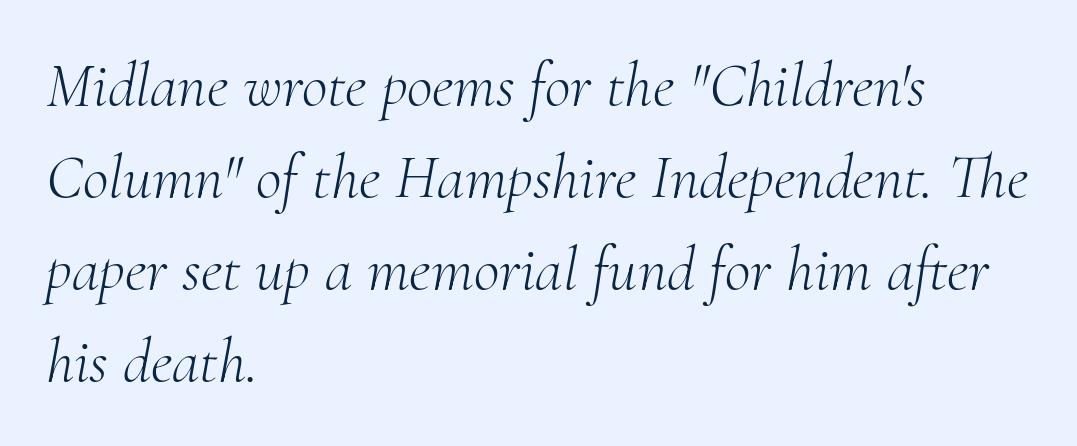
{"serif": "yes", "italic": "yes", "lean": "right", "slant_degrees": 10, "bold": "no", "weight": "light", "width": "normal", "stroke_contrast": "medium", "x_height": "small", "monospaced": "no", "underline": "no", "align": "left", "line_spacing": "normal", "line_spacing_ratio": 1.46, "letter_spacing": "normal", "letter_spacing_em": 0.0, "glyph_px": 63}
